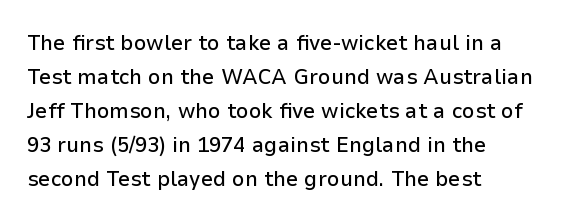
{"italic": "no", "underline": "no", "align": "left", "line_spacing": "normal", "line_spacing_ratio": 1.55, "letter_spacing": "normal", "letter_spacing_em": 0.0, "glyph_px": 22}
